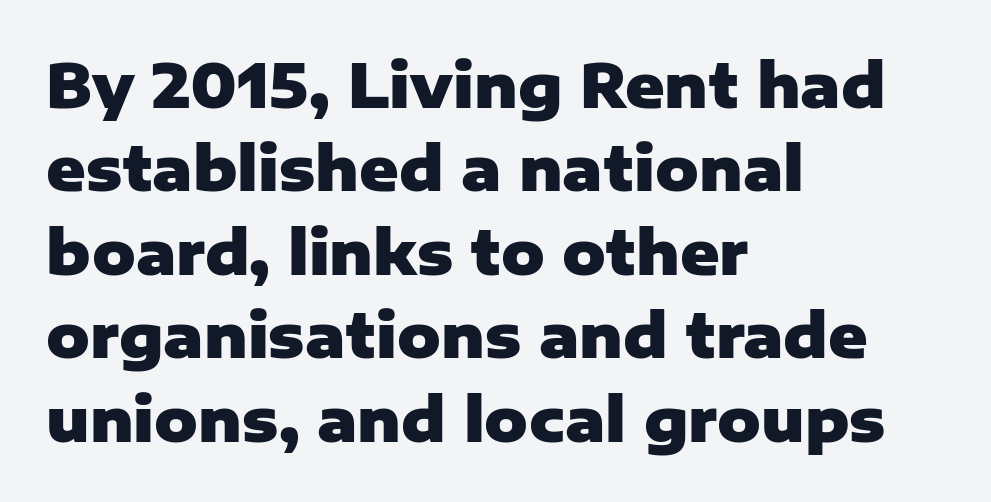
The image shows 60 px heavy sans-serif type, upright; set left-aligned, normal line spacing (1.39x), normal letter spacing, not underlined; low stroke contrast and a medium x-height.
